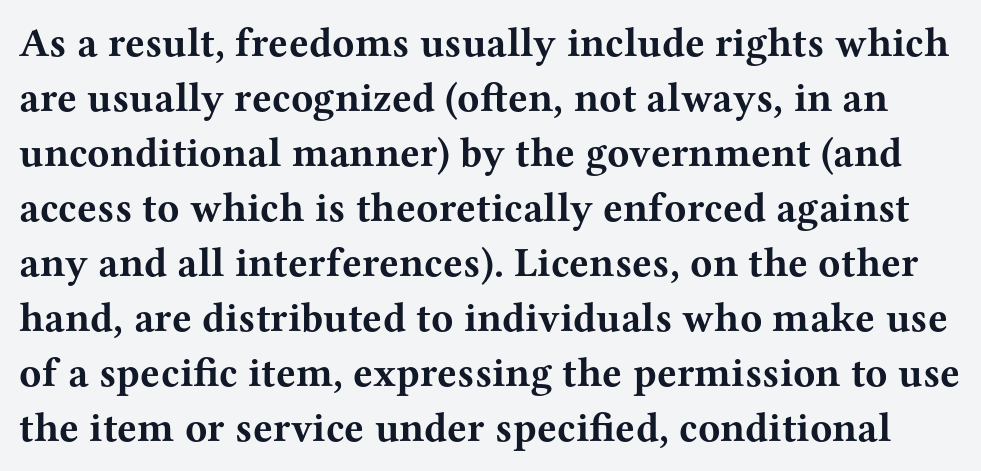
Posture: upright roman. The gap between lines stays unmarked. In terms of letterform style, serifs are clearly present. This block has exactly the height ordinary leading produces.
